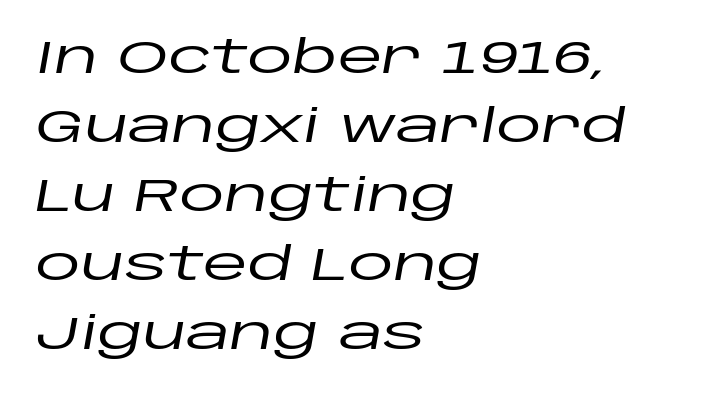
{"italic": "yes", "lean": "right", "slant_degrees": 10, "width": "wide", "stroke_contrast": "low", "x_height": "large", "monospaced": "no", "underline": "no", "align": "left", "line_spacing": "normal", "line_spacing_ratio": 1.5, "letter_spacing": "normal", "letter_spacing_em": 0.0, "glyph_px": 46}
